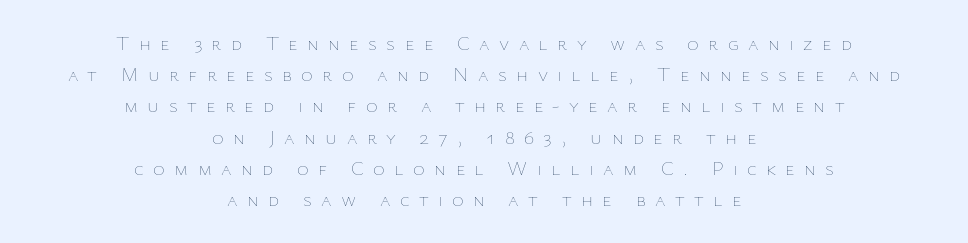
Q: Is the text bold? A: No.
Q: Is the text italic (slanted)? A: No, it is upright.
Q: Is the text underlined? A: No.
Q: How is the paragraph aligned? A: Centered.
Q: Is the spacing between letters normal or unusually wide? A: Unusually wide.
Q: Is the spacing between lines tight, normal or loose? A: Normal.
